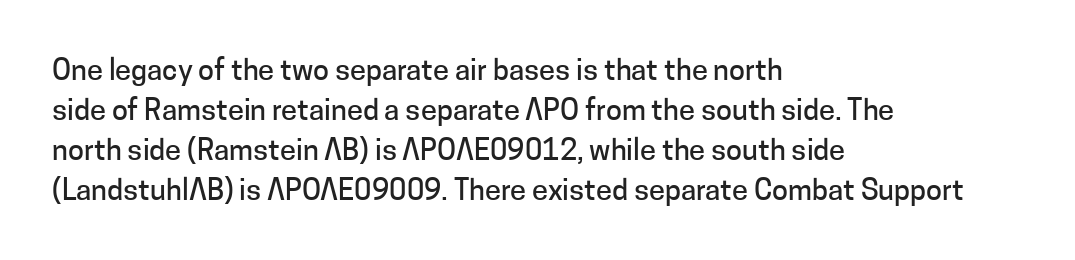
Descenders are the only things crossing below the line. The passage shown is typed in a proportional face where columns would drift. The horizontal fit of the characters is conventional and even. This rendering uses left alignment, leaving the right contour irregular. Regarding leading, the lines here are spaced in the standard way.
